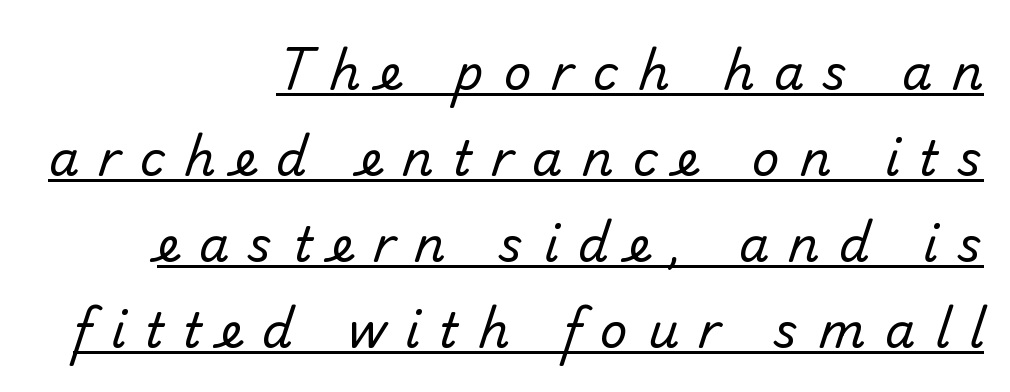
Q: Is the text bold? A: No.
Q: Is the typeface a serif or a sans-serif typeface? A: Sans-serif.
Q: Is the text underlined? A: Yes.
Q: How is the paragraph aligned? A: Right-aligned.
Q: Is the spacing between letters normal or unusually wide? A: Unusually wide.
Q: Width (condensed, normal, or wide)? A: Normal.
Q: Stroke contrast? A: Low.
Q: x-height? A: Small.
Q: Monospaced? A: No.
